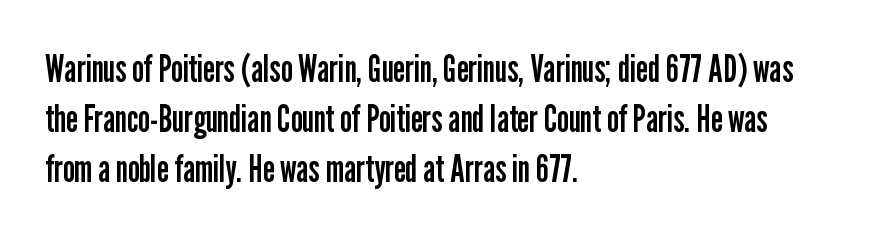
The strokes carry an ordinary text weight at most. Do the characters align in a grid? No, the font is proportional. Unmarked baselines from the first word to the last. The font's upright variant was chosen for this text.
